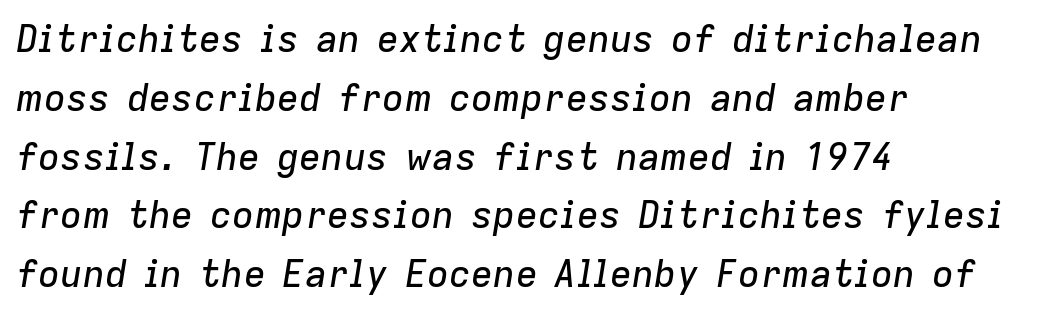
Plain, unruled lines of type. The font's italic variant was chosen for this text. Here the glyphs are tracked normally, forming tight word shapes. Where is the straight margin? On the left.
